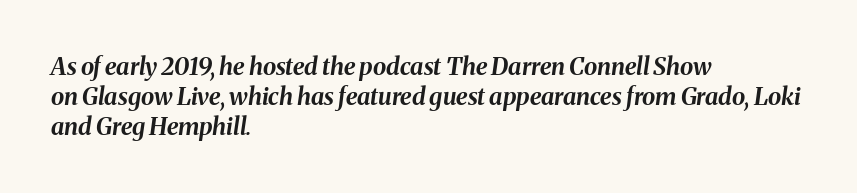
Q: Is the text bold? A: Yes.
Q: Is the text italic (slanted)? A: Yes, it leans right by about 8 degrees.
Q: Is the text underlined? A: No.
Q: How is the paragraph aligned? A: Left-aligned.
Q: Is the spacing between letters normal or unusually wide? A: Normal.
